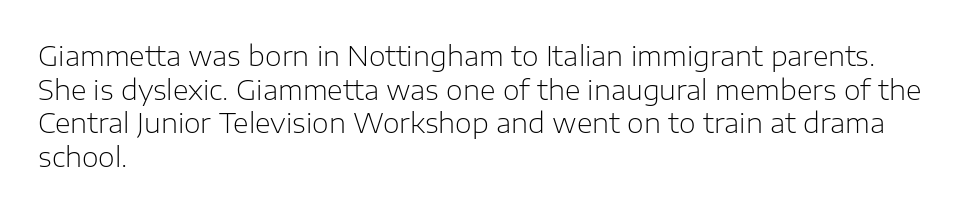
The image shows 27 px text type, upright; set left-aligned, normal line spacing (1.25x), normal letter spacing, not underlined.
